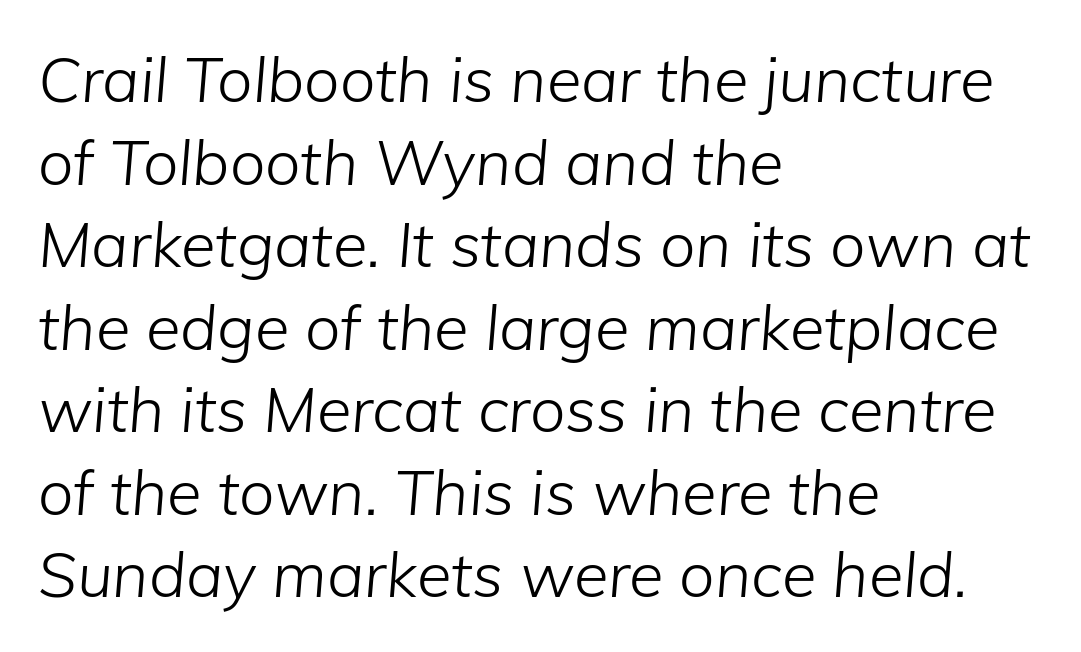
Q: Is the text bold? A: No.
Q: Is the text italic (slanted)? A: Yes, it leans right by about 5 degrees.
Q: Is the text underlined? A: No.
Q: How is the paragraph aligned? A: Left-aligned.
Q: Is the spacing between letters normal or unusually wide? A: Normal.
Q: Is the spacing between lines tight, normal or loose? A: Normal.
Q: Width (condensed, normal, or wide)? A: Normal.
Q: Stroke contrast? A: Low.
Q: x-height? A: Medium.
Q: Monospaced? A: No.
